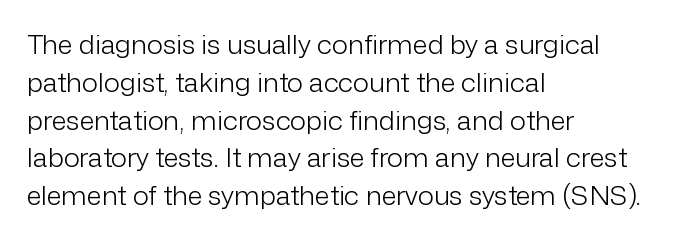
The image shows 27 px text type, upright; set left-aligned, normal line spacing (1.4x), normal letter spacing, not underlined.
